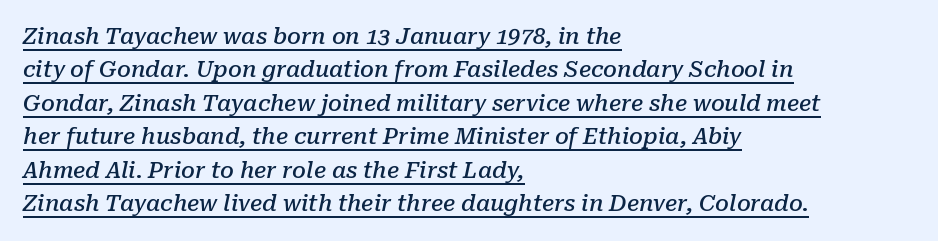
This is underlined copy, the kind a proofreader might mark for attention. In terms of weight, the rendering is demibold, just under bold. The type is set solid horizontally, with unmodified tracking. Every row of glyphs begins at an identical x-position on the left. When letters slant like this, we call the style italic.
